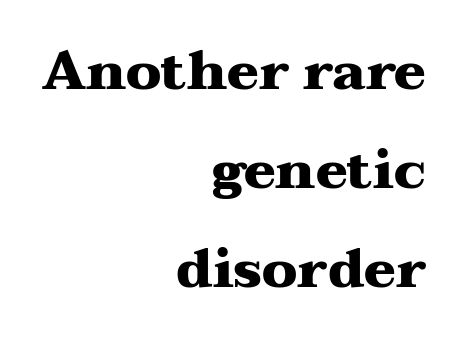
Q: Is the text bold? A: Yes.
Q: Is the text italic (slanted)? A: No, it is upright.
Q: Is the typeface a serif or a sans-serif typeface? A: Serif.
Q: Is the text underlined? A: No.
Q: How is the paragraph aligned? A: Right-aligned.
Q: Is the spacing between letters normal or unusually wide? A: Normal.
Q: Width (condensed, normal, or wide)? A: Wide.
Q: Stroke contrast? A: Medium.
Q: x-height? A: Medium.
Q: Monospaced? A: No.
